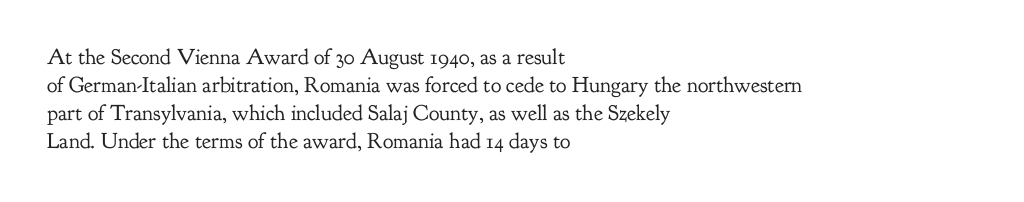
Q: Is the text bold? A: No.
Q: Is the text italic (slanted)? A: No, it is upright.
Q: Is the text underlined? A: No.
Q: How is the paragraph aligned? A: Left-aligned.
Q: Is the spacing between letters normal or unusually wide? A: Normal.
Q: Is the spacing between lines tight, normal or loose? A: Normal.
